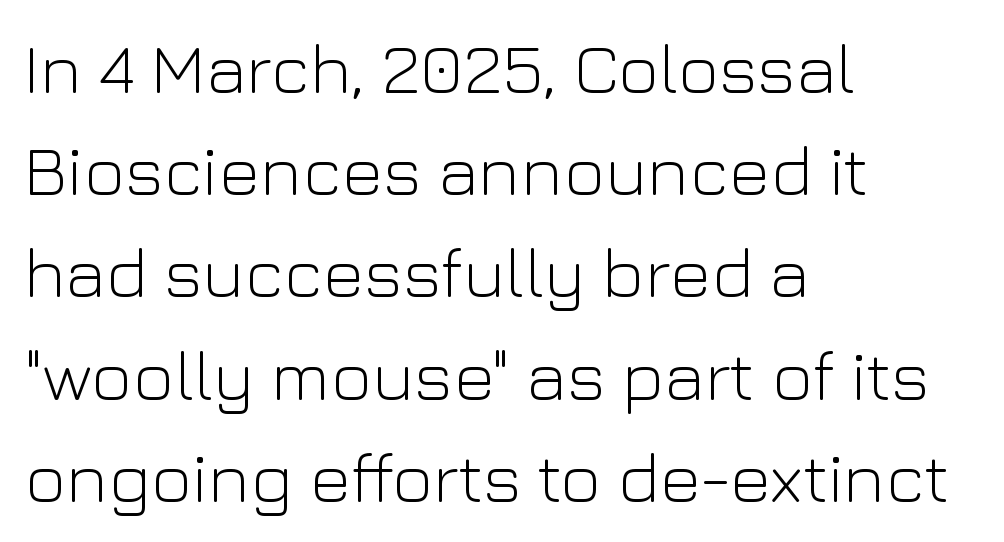
The image shows 71 px light sans-serif type, upright; set left-aligned, normal line spacing (1.44x), normal letter spacing, not underlined; low stroke contrast and a medium x-height.
